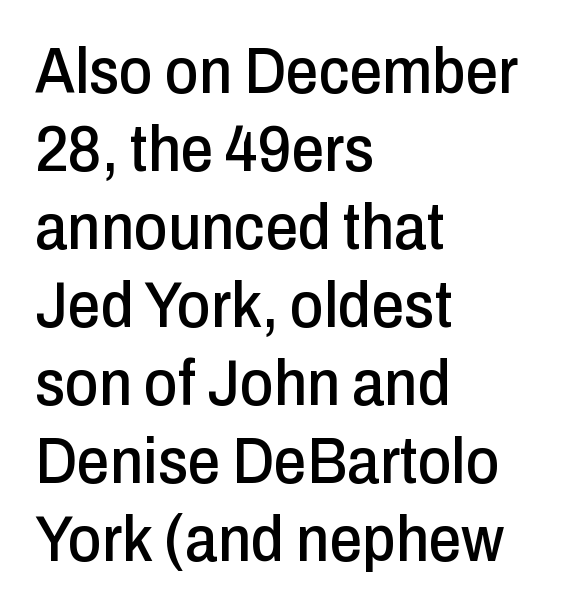
Q: Is the text italic (slanted)? A: No, it is upright.
Q: Is the typeface a serif or a sans-serif typeface? A: Sans-serif.
Q: Is the text underlined? A: No.
Q: How is the paragraph aligned? A: Left-aligned.
Q: Is the spacing between letters normal or unusually wide? A: Normal.
Q: Width (condensed, normal, or wide)? A: Condensed.
Q: Stroke contrast? A: Low.
Q: x-height? A: Medium.
Q: Monospaced? A: No.
